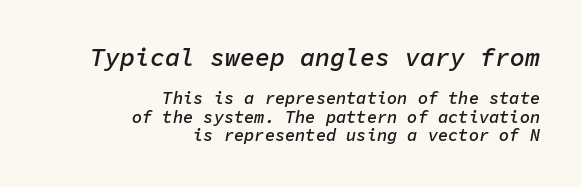
The image shows 25 px text type, italic (leaning right); set right-aligned, tight line spacing (1.06x), normal letter spacing, not underlined; the first (top) block is 1.47x larger.
